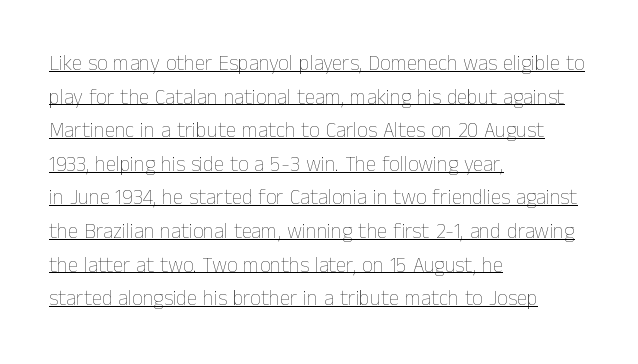
The image shows 21 px text type, upright; set left-aligned, normal line spacing (1.6x), normal letter spacing, underlined.
